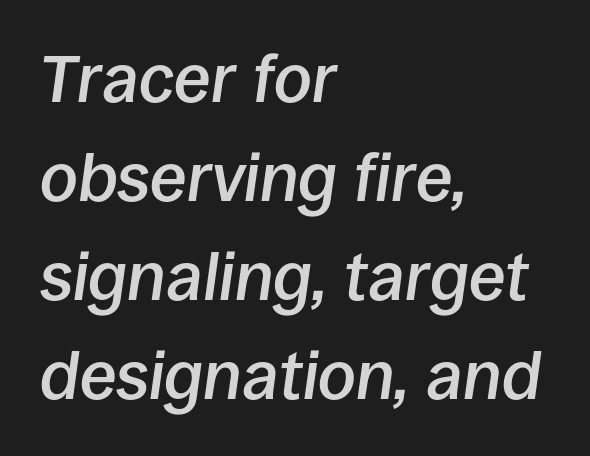
The image shows 67 px semibold type, italic (leaning right); set left-aligned, normal line spacing (1.48x), normal letter spacing, not underlined; low stroke contrast and a large x-height.
